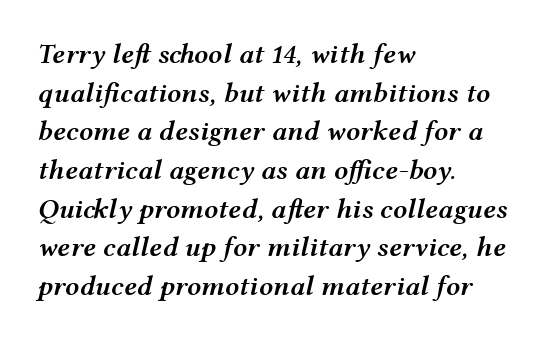
Q: Is the text bold? A: Semi-bold.
Q: Is the text italic (slanted)? A: Yes, it leans right by about 12 degrees.
Q: Is the text underlined? A: No.
Q: How is the paragraph aligned? A: Left-aligned.
Q: Is the spacing between letters normal or unusually wide? A: Normal.
Q: Is the spacing between lines tight, normal or loose? A: Normal.
Q: Width (condensed, normal, or wide)? A: Wide.
Q: Stroke contrast? A: Medium.
Q: x-height? A: Medium.
Q: Monospaced? A: No.
